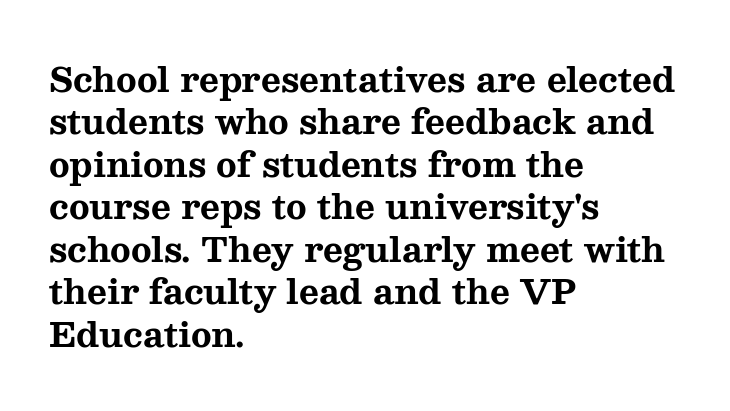
Posture: straight, roman, zero tilt. You could call the tracking neutral — neither tight nor loose. How heavy is the stroke? Heavy — this is a bold. The ragged edge is on the right, which tells us the setting is flush left. Regarding leading, the lines here are spaced in the standard way.
